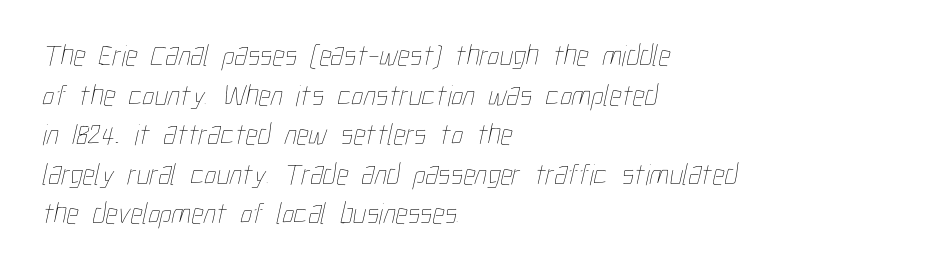
The image shows 30 px thin, condensed type; set left-aligned, normal line spacing (1.32x), normal letter spacing, not underlined; low stroke contrast and a medium x-height.
